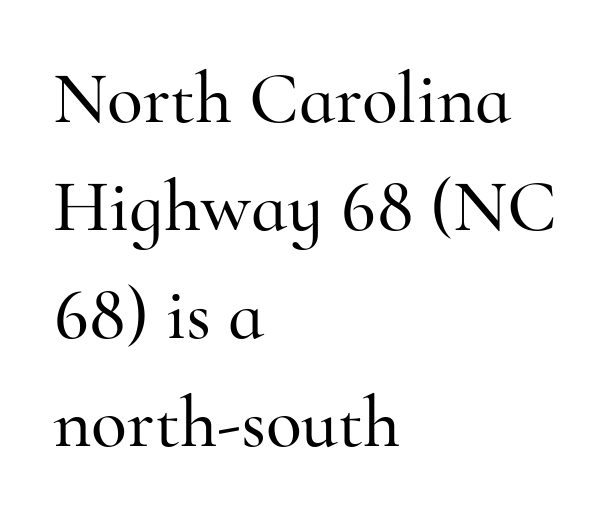
{"serif": "yes", "italic": "no", "width": "normal", "stroke_contrast": "high", "x_height": "small", "monospaced": "no", "underline": "no", "align": "left", "line_spacing": "normal", "line_spacing_ratio": 1.46, "letter_spacing": "normal", "letter_spacing_em": 0.0, "glyph_px": 74}
